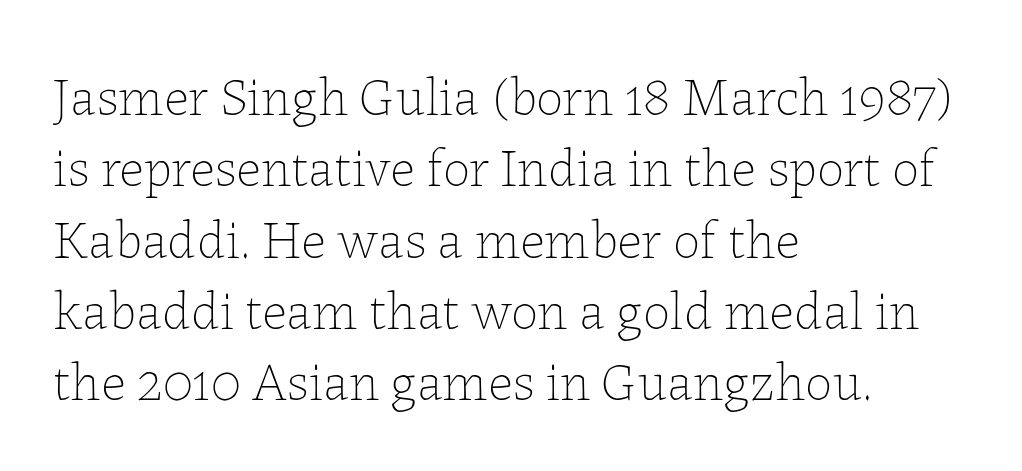
The image shows 54 px thin type, upright; set left-aligned, normal line spacing (1.32x), normal letter spacing, not underlined; low stroke contrast and a medium x-height.
